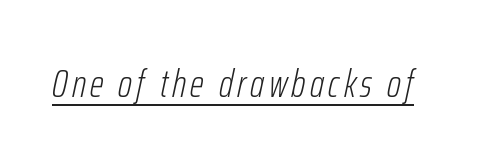
{"italic": "yes", "lean": "right", "slant_degrees": 12, "bold": "no", "weight": "light", "width": "condensed", "stroke_contrast": "low", "x_height": "medium", "monospaced": "no", "underline": "yes", "glyph_px": 39}
